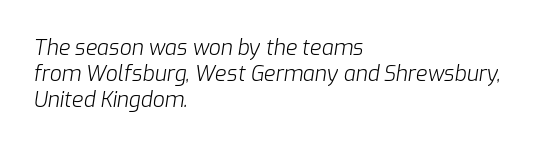
A typesetter would call this zero additional tracking. The line-height multiplier appears to be the usual default. Glance below the letters and you will spot only blank space. The ragged edge is on the right, which tells us the setting is flush left.
